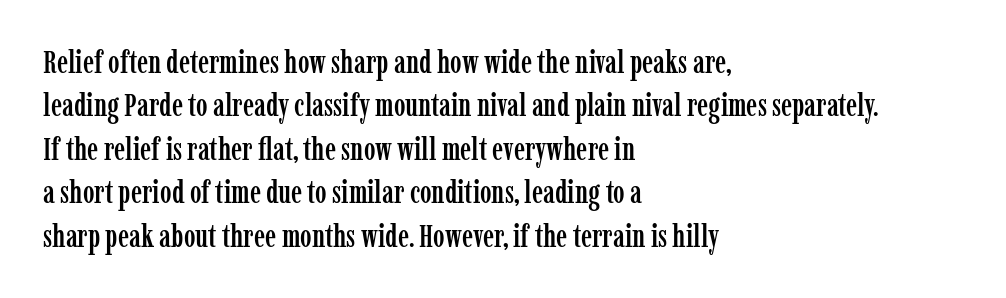
Q: Is the text italic (slanted)? A: No, it is upright.
Q: Is the typeface a serif or a sans-serif typeface? A: Serif.
Q: Is the text underlined? A: No.
Q: How is the paragraph aligned? A: Left-aligned.
Q: Is the spacing between letters normal or unusually wide? A: Normal.
Q: Is the spacing between lines tight, normal or loose? A: Normal.
Q: Width (condensed, normal, or wide)? A: Condensed.
Q: Stroke contrast? A: Low.
Q: x-height? A: Medium.
Q: Monospaced? A: No.
